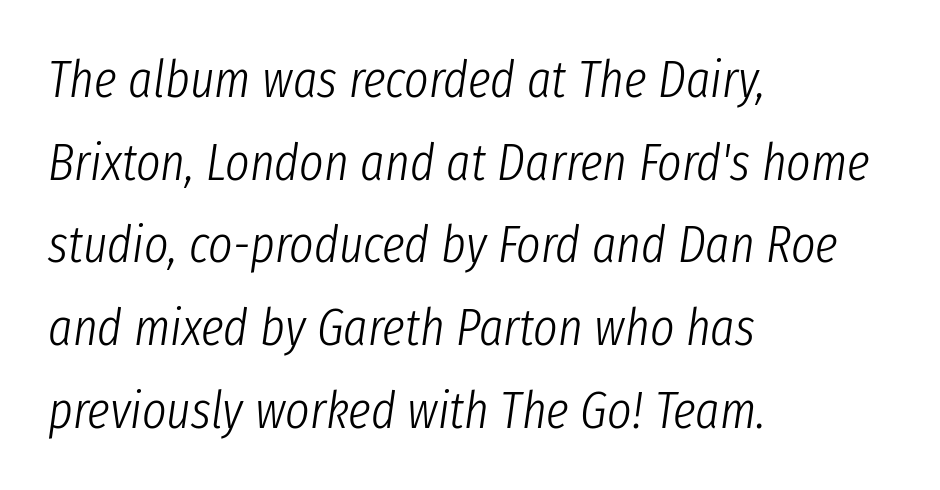
{"italic": "yes", "lean": "right", "slant_degrees": 8, "bold": "no", "weight": "light", "width": "condensed", "stroke_contrast": "low", "x_height": "medium", "monospaced": "no", "underline": "no", "align": "left", "line_spacing": "normal", "line_spacing_ratio": 1.59, "letter_spacing": "normal", "letter_spacing_em": 0.0, "glyph_px": 52}
